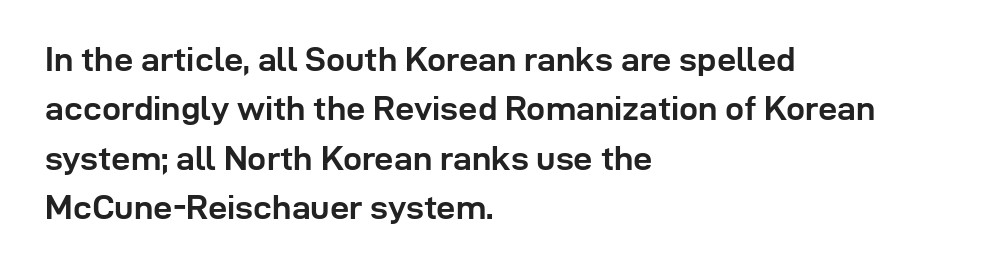
Q: Is the text bold? A: Yes.
Q: Is the text italic (slanted)? A: No, it is upright.
Q: Is the typeface a serif or a sans-serif typeface? A: Sans-serif.
Q: Is the text underlined? A: No.
Q: How is the paragraph aligned? A: Left-aligned.
Q: Is the spacing between letters normal or unusually wide? A: Normal.
Q: Is the spacing between lines tight, normal or loose? A: Normal.
Q: Width (condensed, normal, or wide)? A: Normal.
Q: Stroke contrast? A: Low.
Q: x-height? A: Medium.
Q: Monospaced? A: No.
